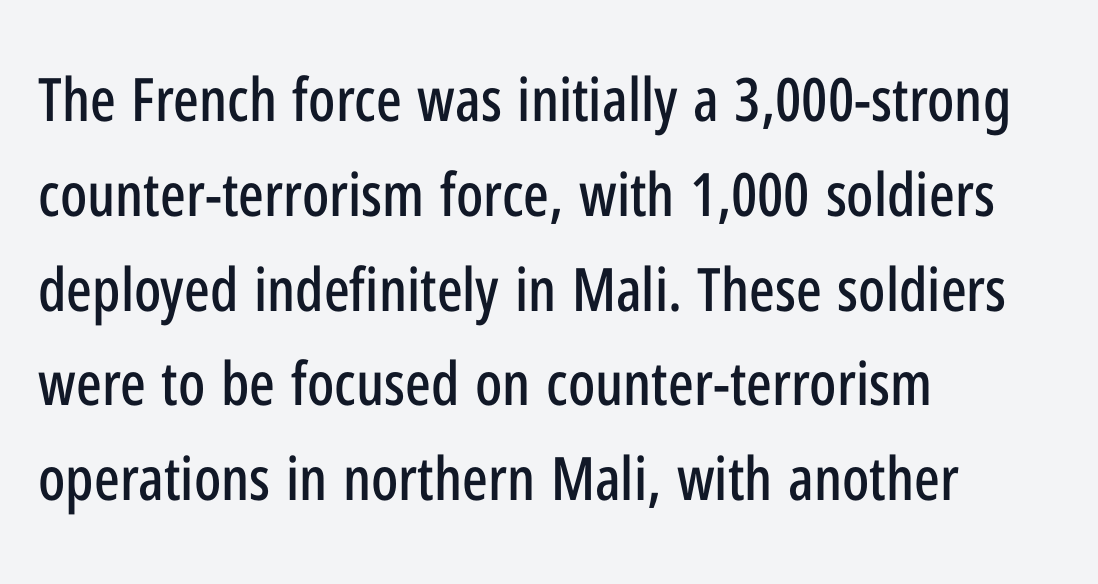
Where is the straight margin? On the left. The letterforms sit shoulder to shoulder at normal distance. This sample keeps an unexceptional amount of space between lines. The letters carry no serifs — their stems end cleanly without finishing strokes. Italic: no, the glyphs are upright roman. This sample has the flowing, uneven cadence of proportional lettering.
